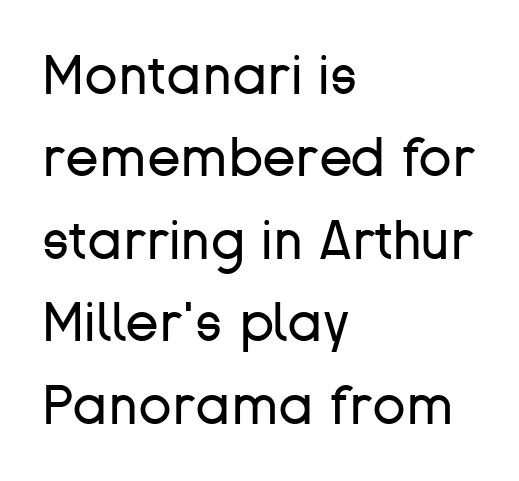
Q: Is the text bold? A: No.
Q: Is the text italic (slanted)? A: No, it is upright.
Q: Is the typeface a serif or a sans-serif typeface? A: Sans-serif.
Q: Is the text underlined? A: No.
Q: How is the paragraph aligned? A: Left-aligned.
Q: Is the spacing between letters normal or unusually wide? A: Normal.
Q: Is the spacing between lines tight, normal or loose? A: Normal.
Q: Width (condensed, normal, or wide)? A: Normal.
Q: Stroke contrast? A: Low.
Q: x-height? A: Medium.
Q: Monospaced? A: No.
